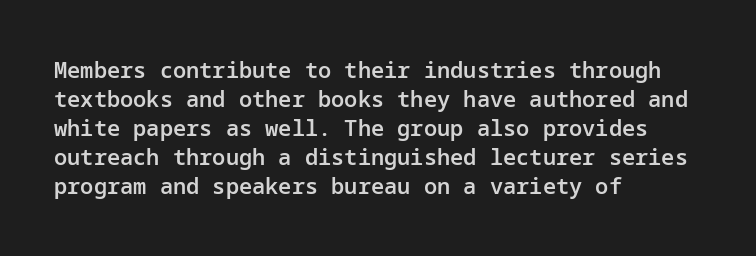
Q: Is the text bold? A: Semi-bold.
Q: Is the text italic (slanted)? A: No, it is upright.
Q: Is the text underlined? A: No.
Q: How is the paragraph aligned? A: Left-aligned.
Q: Is the spacing between letters normal or unusually wide? A: Normal.
Q: Is the spacing between lines tight, normal or loose? A: Normal.
